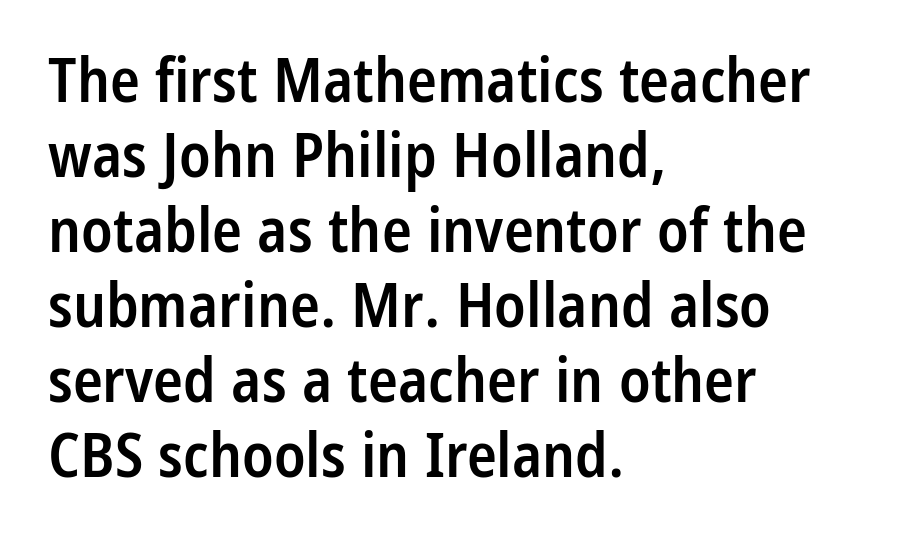
Q: Is the text bold? A: Semi-bold.
Q: Is the text italic (slanted)? A: No, it is upright.
Q: Is the typeface a serif or a sans-serif typeface? A: Sans-serif.
Q: Is the text underlined? A: No.
Q: How is the paragraph aligned? A: Left-aligned.
Q: Is the spacing between letters normal or unusually wide? A: Normal.
Q: Width (condensed, normal, or wide)? A: Condensed.
Q: Stroke contrast? A: Low.
Q: x-height? A: Medium.
Q: Monospaced? A: No.
